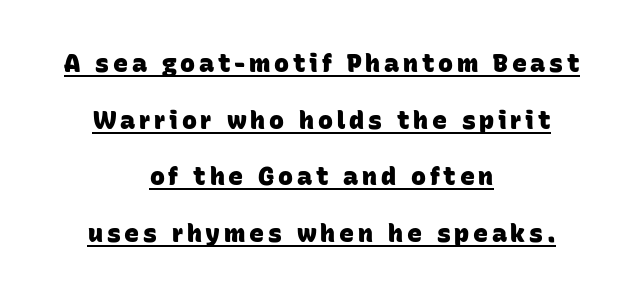
Vertically, the passage feels expansive, rows floating well apart. Layout note: lines centered. Set as a true bold cut, around the 700 mark. Underline: present.
